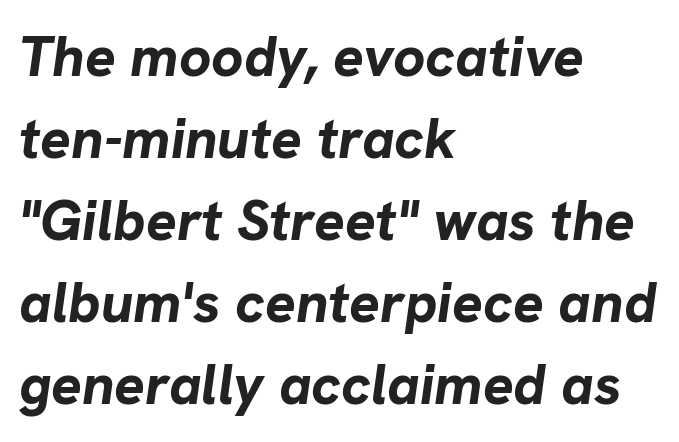
The image shows 57 px bold type, italic (leaning right); set left-aligned, normal line spacing (1.44x), normal letter spacing, not underlined; low stroke contrast and a medium x-height.
